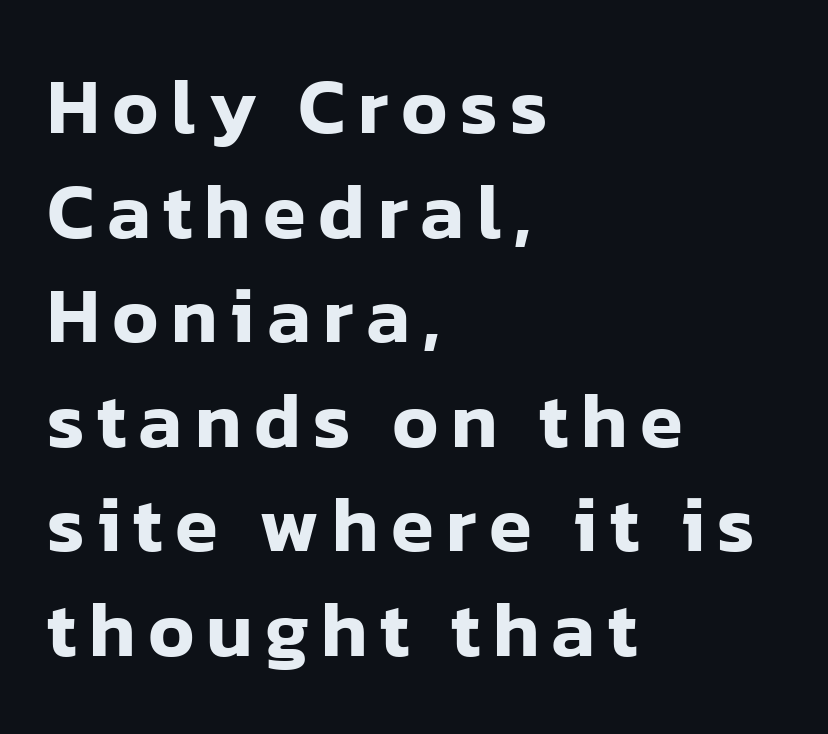
The image shows 78 px sans-serif type, upright; set left-aligned, normal line spacing (1.34x), not underlined; low stroke contrast and a medium x-height.
